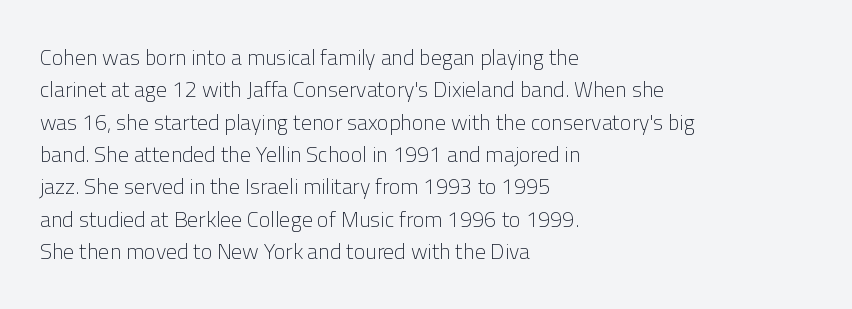
Does extra space separate the letters? No, they use regular spacing. Compared with a typical body face, this is equally light or lighter still. Casual observation: everything's shoved over to the left. This sample keeps an unexceptional amount of space between lines.
